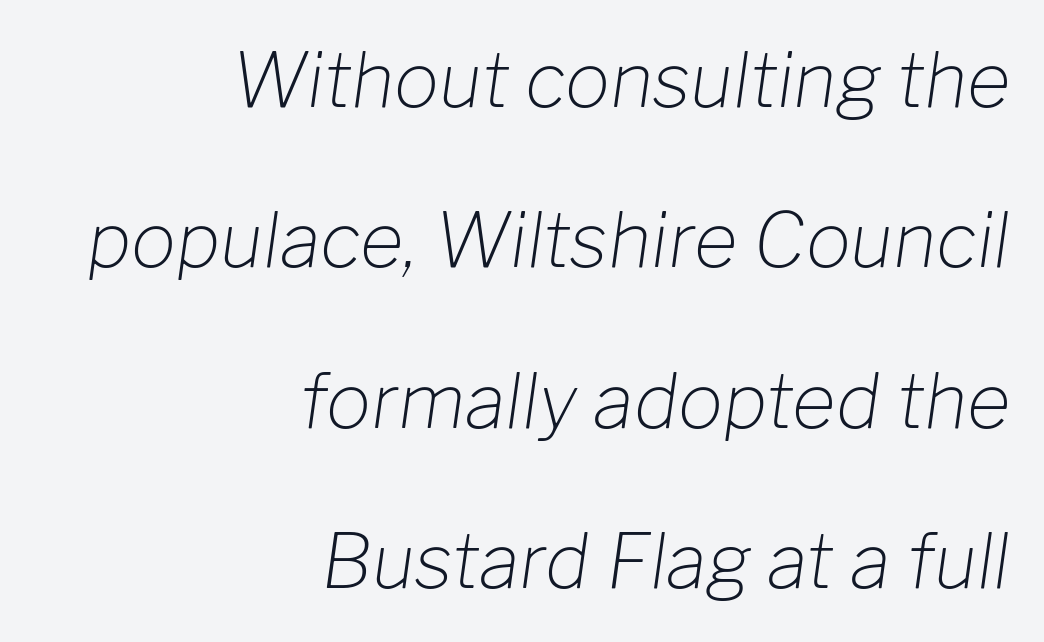
{"italic": "yes", "lean": "right", "slant_degrees": 8, "bold": "no", "weight": "light", "width": "normal", "stroke_contrast": "low", "x_height": "medium", "monospaced": "no", "underline": "no", "align": "right", "line_spacing": "loose", "line_spacing_ratio": 2.14, "letter_spacing": "normal", "letter_spacing_em": 0.0, "glyph_px": 75}
